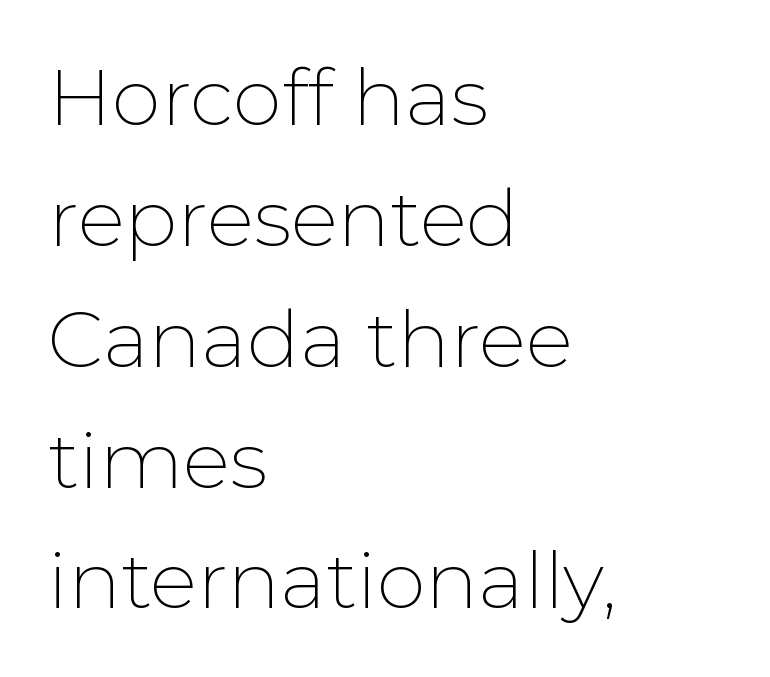
Q: Is the text bold? A: No.
Q: Is the text italic (slanted)? A: No, it is upright.
Q: Is the typeface a serif or a sans-serif typeface? A: Sans-serif.
Q: Is the text underlined? A: No.
Q: How is the paragraph aligned? A: Left-aligned.
Q: Is the spacing between letters normal or unusually wide? A: Normal.
Q: Is the spacing between lines tight, normal or loose? A: Normal.
Q: Width (condensed, normal, or wide)? A: Normal.
Q: Stroke contrast? A: Low.
Q: x-height? A: Medium.
Q: Monospaced? A: No.
